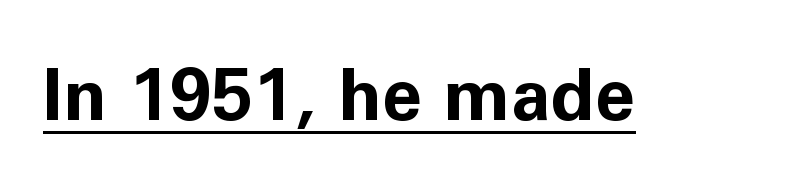
Q: Is the text bold? A: Yes.
Q: Is the text italic (slanted)? A: No, it is upright.
Q: Is the typeface a serif or a sans-serif typeface? A: Sans-serif.
Q: Is the text underlined? A: Yes.
Q: Is the spacing between letters normal or unusually wide? A: Normal.
Q: Width (condensed, normal, or wide)? A: Normal.
Q: Stroke contrast? A: Low.
Q: x-height? A: Medium.
Q: Monospaced? A: No.
